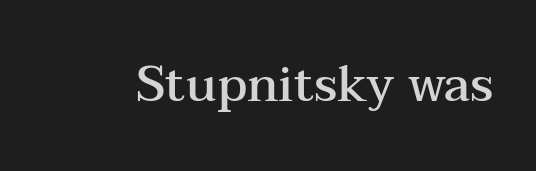
{"serif": "yes", "italic": "no", "bold": "semi", "weight": "semibold", "width": "wide", "stroke_contrast": "medium", "x_height": "medium", "monospaced": "no", "underline": "no", "letter_spacing": "normal", "letter_spacing_em": 0.0, "glyph_px": 49}
